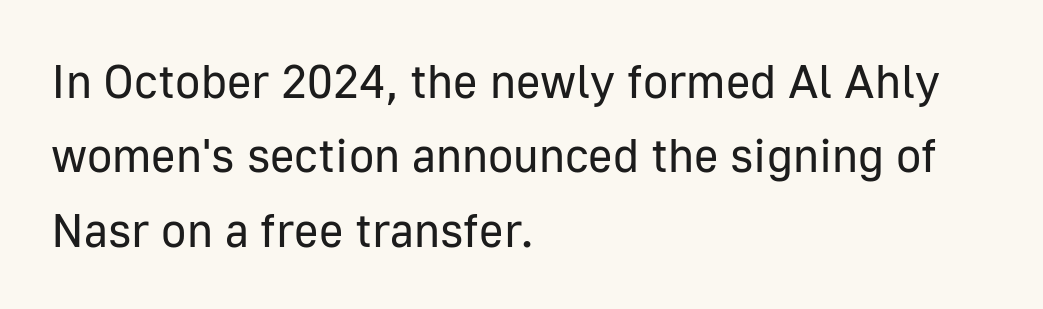
The letters sit at their default tracking, neither squeezed nor spread. The type sits square on the baseline with zero lean. Stems here are at most as thick as an everyday book face. A typesetter would label this face a sans.
